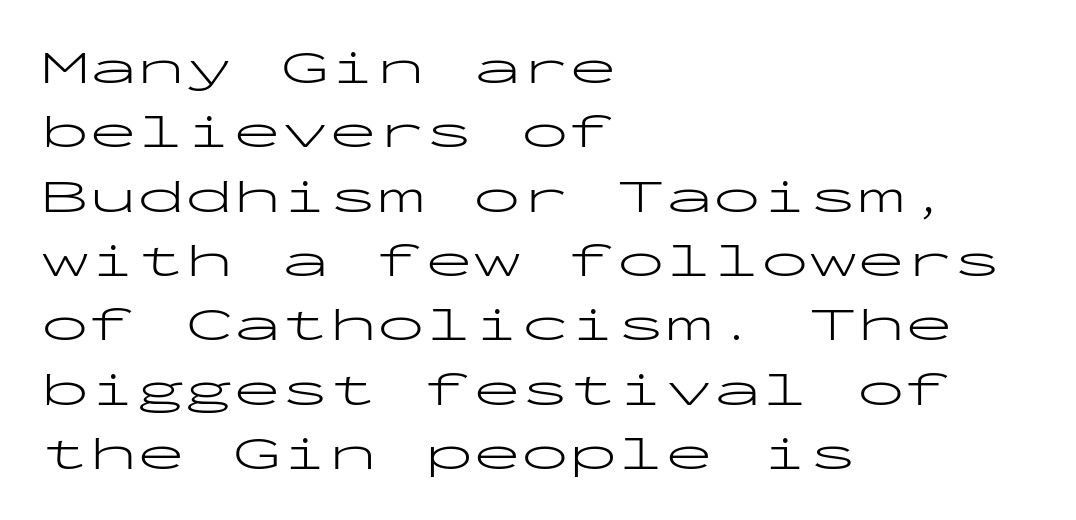
Caption: standard tracking, unaltered. Clear beneath every line of the passage. Is the block centered? No — it sits flush against the left margin. Horizontal bands of white between lines are of average thickness.
